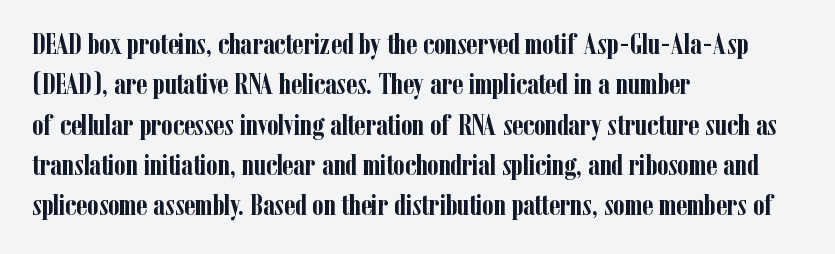
{"serif": "yes", "italic": "no", "bold": "yes", "weight": "semibold", "width": "condensed", "stroke_contrast": "low", "x_height": "medium", "monospaced": "no", "underline": "no", "align": "left", "line_spacing": "normal", "line_spacing_ratio": 1.39, "letter_spacing": "normal", "letter_spacing_em": 0.0, "glyph_px": 29}
